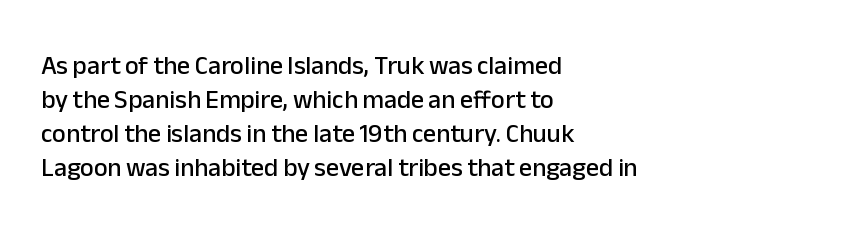
The passage is arranged the way most books set body copy — flush left. This is roman type, the default non-slanted kind. The rows are spaced the way most documents space them. The letterforms sit shoulder to shoulder at normal distance. Honestly, there is no underline to notice here at all.
